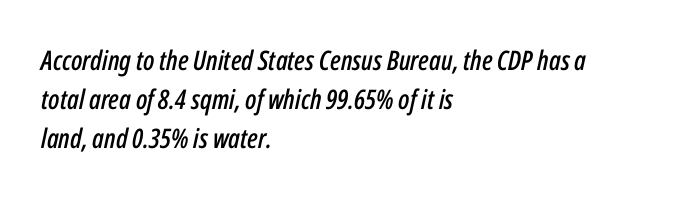
Q: Is the text italic (slanted)? A: Yes, it leans right by about 12 degrees.
Q: Is the text underlined? A: No.
Q: How is the paragraph aligned? A: Left-aligned.
Q: Is the spacing between letters normal or unusually wide? A: Normal.
Q: Is the spacing between lines tight, normal or loose? A: Normal.
